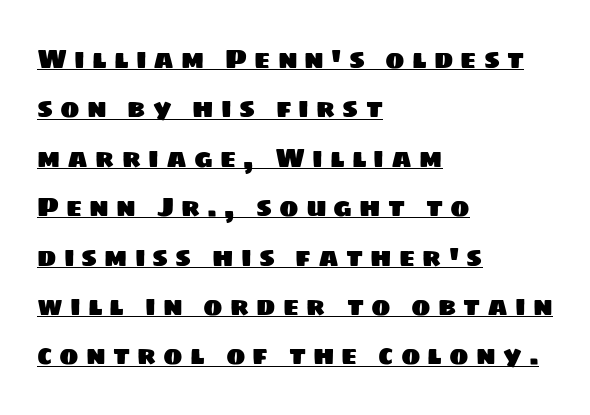
{"underline": "yes", "align": "left", "line_spacing": "loose", "line_spacing_ratio": 1.9, "letter_spacing": "wide", "letter_spacing_em": 0.27, "glyph_px": 26}
